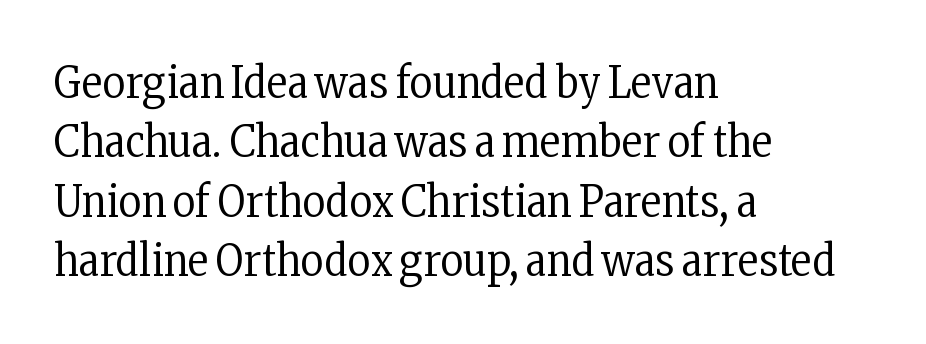
The image shows 44 px regular-weight, condensed serif type, upright; set left-aligned, normal line spacing (1.35x), normal letter spacing, not underlined; low stroke contrast and a medium x-height.
